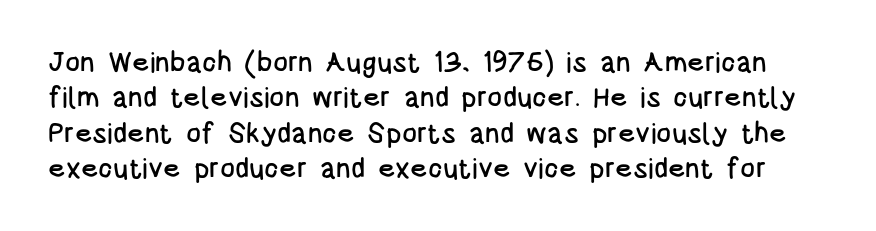
The image shows 28 px condensed sans-serif type, upright; set normal line spacing (1.26x), normal letter spacing, not underlined; low stroke contrast and a large x-height.
